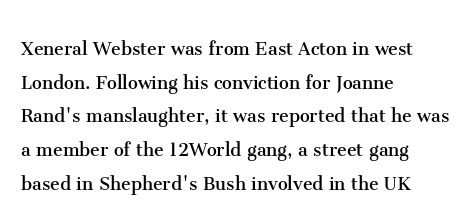
Q: Is the text bold? A: No.
Q: Is the text italic (slanted)? A: No, it is upright.
Q: Is the text underlined? A: No.
Q: How is the paragraph aligned? A: Left-aligned.
Q: Is the spacing between letters normal or unusually wide? A: Normal.
Q: Is the spacing between lines tight, normal or loose? A: Normal.
